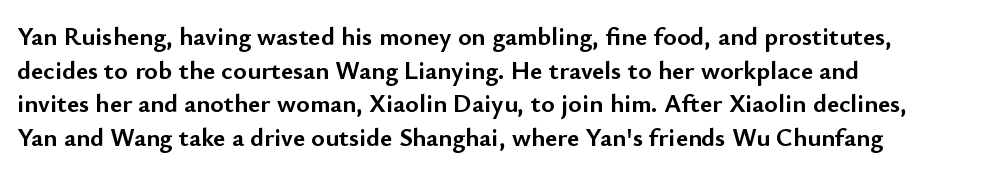
{"italic": "no", "bold": "yes", "underline": "no", "align": "left", "line_spacing": "normal", "line_spacing_ratio": 1.29, "letter_spacing": "normal", "letter_spacing_em": 0.0, "glyph_px": 26}
